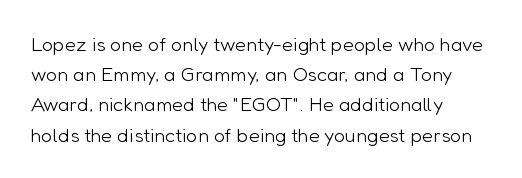
{"italic": "no", "bold": "no", "underline": "no", "align": "left", "line_spacing": "normal", "line_spacing_ratio": 1.51, "letter_spacing": "normal", "letter_spacing_em": 0.0, "glyph_px": 20}
